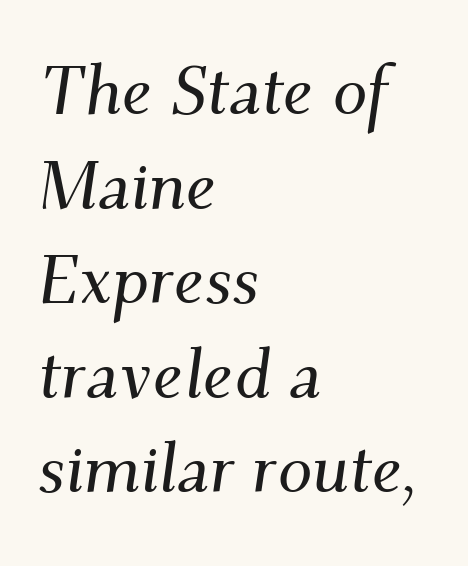
Regarding serifs, this sample has them. Quick note: underline off. Would a proofreader flag this as italicized? Yes. The block of text has a typical density, with ordinary space between rows. The setting favours the left margin, as ordinary paragraphs usually do.
